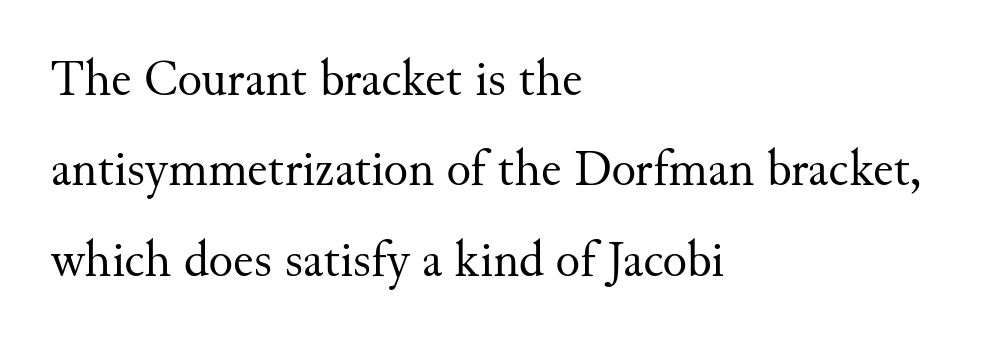
Q: Is the text bold? A: No.
Q: Is the text italic (slanted)? A: No, it is upright.
Q: Is the typeface a serif or a sans-serif typeface? A: Serif.
Q: Is the text underlined? A: No.
Q: How is the paragraph aligned? A: Left-aligned.
Q: Is the spacing between letters normal or unusually wide? A: Normal.
Q: Width (condensed, normal, or wide)? A: Normal.
Q: Stroke contrast? A: Medium.
Q: x-height? A: Small.
Q: Monospaced? A: No.
